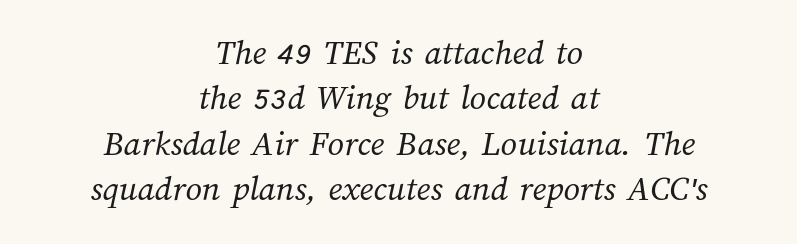
The image shows 36 px regular-weight type; set centered, normal line spacing (1.26x), normal letter spacing, not underlined; medium stroke contrast and a medium x-height.
